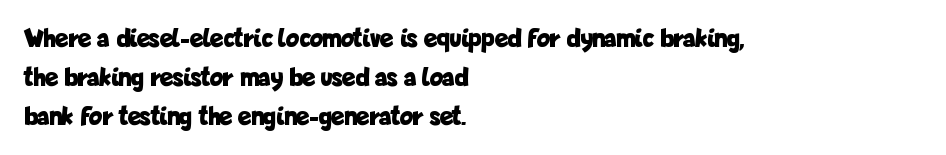
Line starts are locked; line ends wander. On the weight axis this lands at bold, roughly 700. Italic: no, the glyphs are upright roman. Glance below the letters and you will spot only blank space.
